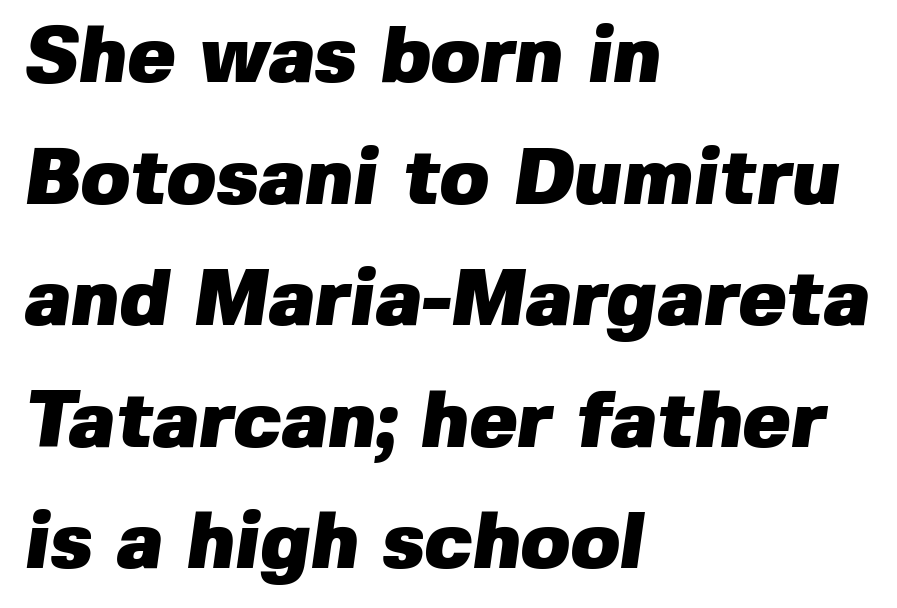
The image shows 80 px heavy sans-serif type; set left-aligned, normal line spacing (1.52x), normal letter spacing, not underlined; low stroke contrast and a medium x-height.
